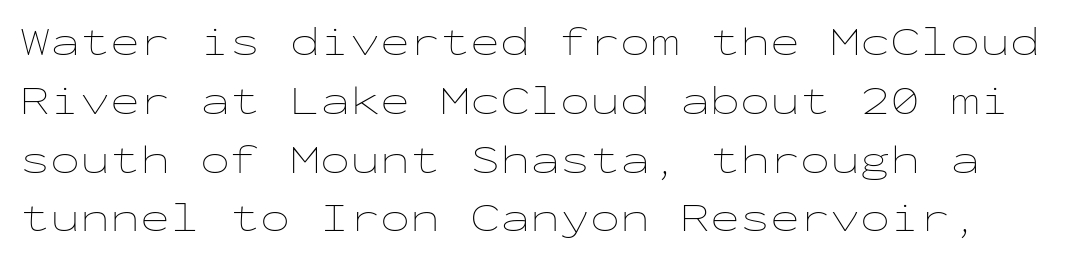
The string is rendered with underlining switched off. Is the letter spacing exaggerated? No — it looks like the ordinary default. Quick note: not italic, upright. Weight: in the light-to-regular range. In terms of leading, this rendering sits right in the middle.
